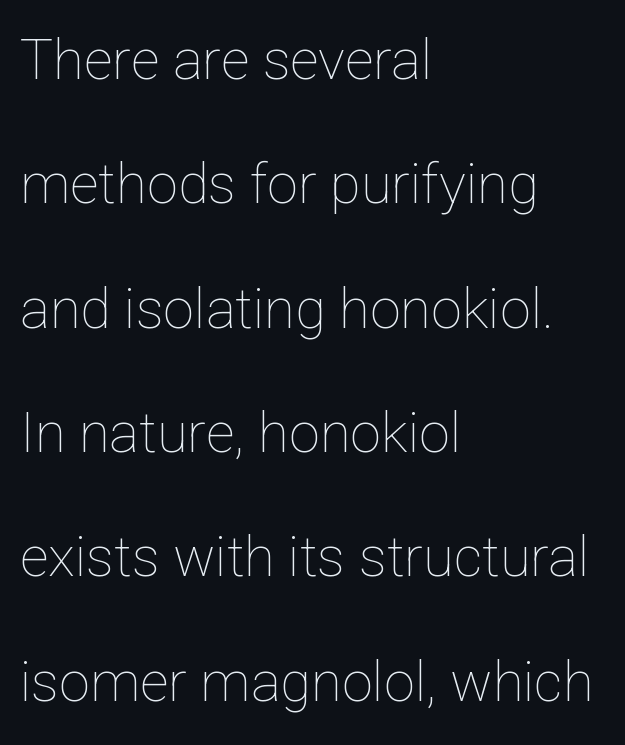
The image shows 56 px thin type, upright; set left-aligned, loose line spacing (2.22x), normal letter spacing, not underlined; low stroke contrast and a medium x-height.
